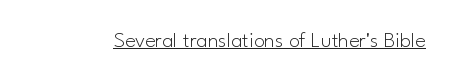
Does a line run under the words? Yes, clearly. Each word holds together tightly as a unit, with standard inter-letter gaps. When letters stand straight like this, we call the style roman or upright. Compared with a typical body face, this is equally light or lighter still.
